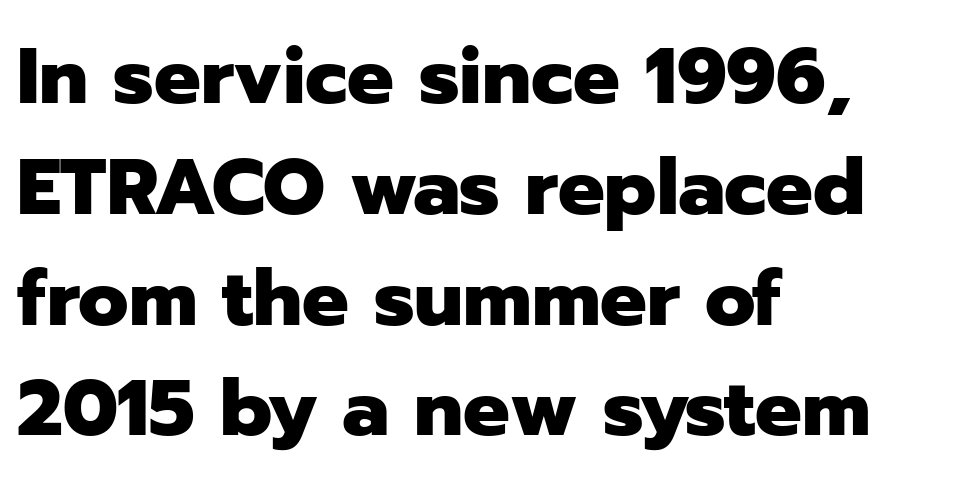
The image shows 78 px heavy sans-serif type, upright; set left-aligned, normal line spacing (1.42x), normal letter spacing, not underlined; low stroke contrast and a medium x-height.
